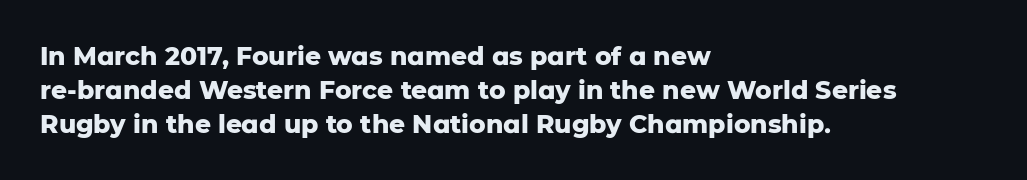
The image shows 25 px bold type, upright; set left-aligned, normal line spacing (1.36x), normal letter spacing, not underlined.
